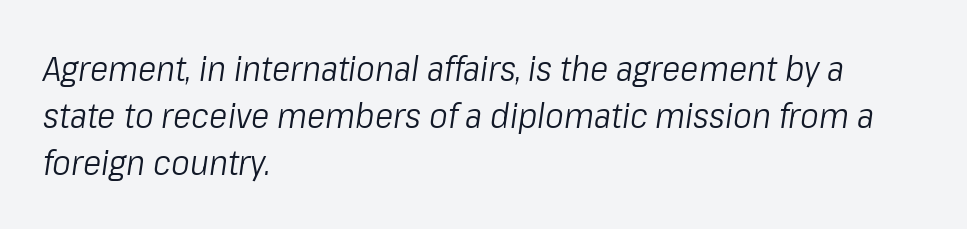
Q: Is the text bold? A: No.
Q: Is the text italic (slanted)? A: Yes, it leans right by about 8 degrees.
Q: Is the text underlined? A: No.
Q: How is the paragraph aligned? A: Left-aligned.
Q: Is the spacing between letters normal or unusually wide? A: Normal.
Q: Is the spacing between lines tight, normal or loose? A: Normal.
Q: Width (condensed, normal, or wide)? A: Condensed.
Q: Stroke contrast? A: Low.
Q: x-height? A: Medium.
Q: Monospaced? A: No.
